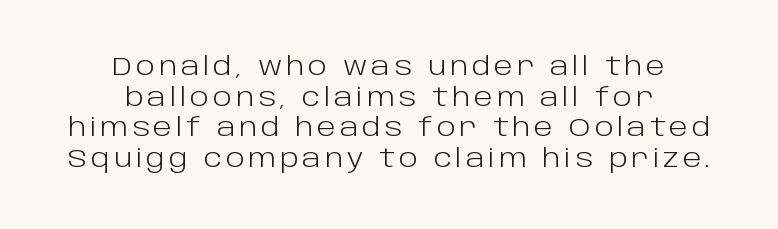
The image shows 25 px text type, upright; set centered, line spacing 1.23x, not underlined.
